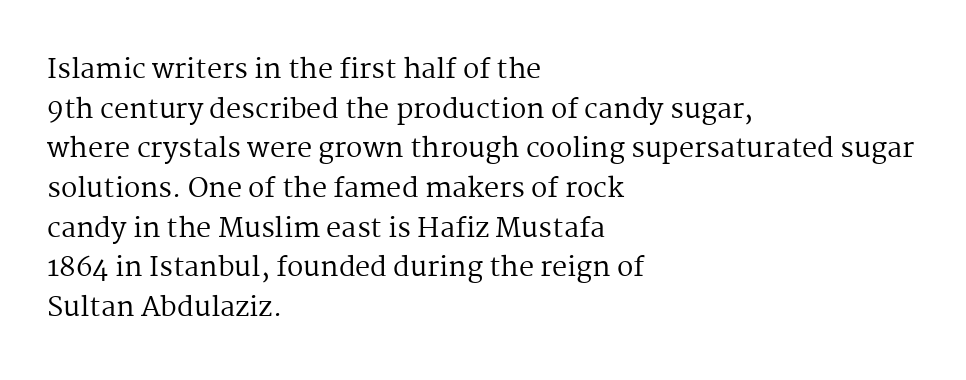
{"italic": "no", "bold": "no", "underline": "no", "align": "left", "line_spacing": "normal", "line_spacing_ratio": 1.47, "letter_spacing": "normal", "letter_spacing_em": 0.0, "glyph_px": 27}
